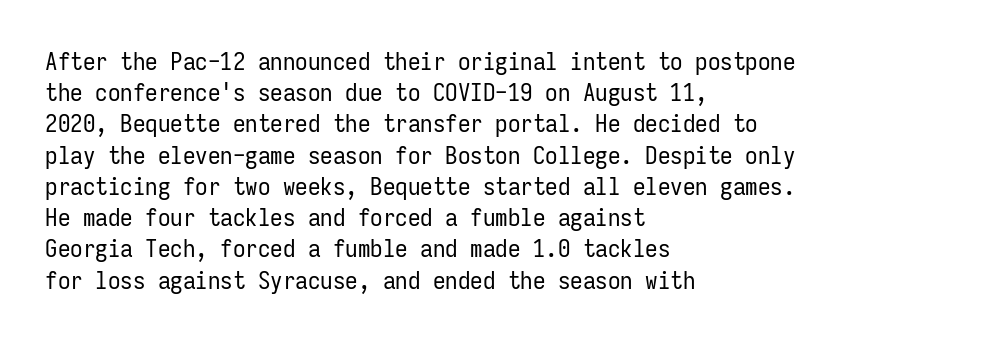
Spacing between characters is what you'd get straight out of the box. Ordinary non-slanted type is in use. The compositor pushed each line to the left boundary. Rows of type keep a routine distance in the vertical direction.
